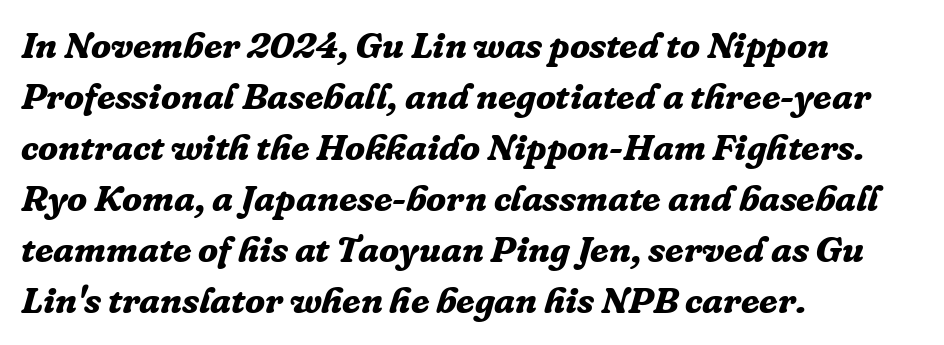
A typesetter would call this zero additional tracking. Here the designer chose a conventional face with non-uniform glyph widths. Compared with ordinary roman type, these characters are visibly tilted. Serifs: yes, visible at the terminals of the letterforms. The letters are bold, with thick, heavy strokes.
